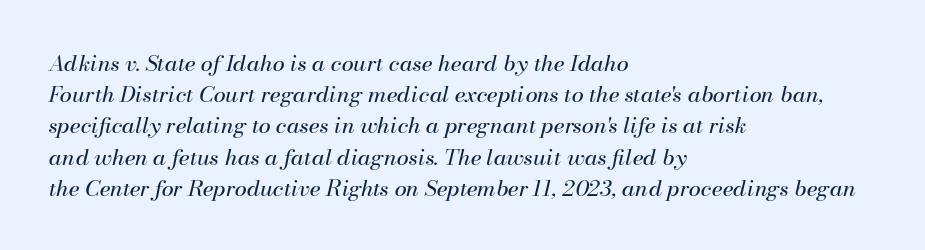
The image shows 22 px text type, italic (leaning right); set left-aligned, normal line spacing (1.42x), normal letter spacing, not underlined.
